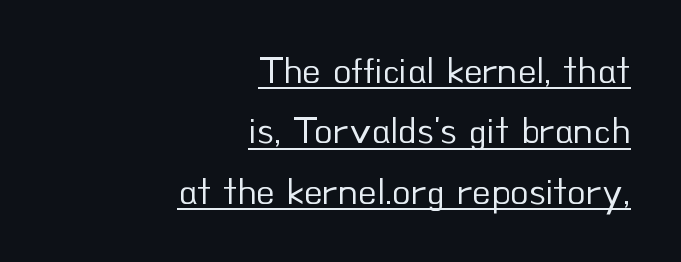
Q: Is the text bold? A: No.
Q: Is the text italic (slanted)? A: No, it is upright.
Q: Is the typeface a serif or a sans-serif typeface? A: Sans-serif.
Q: Is the text underlined? A: Yes.
Q: How is the paragraph aligned? A: Right-aligned.
Q: Is the spacing between letters normal or unusually wide? A: Normal.
Q: Is the spacing between lines tight, normal or loose? A: Normal.
Q: Width (condensed, normal, or wide)? A: Normal.
Q: Stroke contrast? A: Low.
Q: x-height? A: Small.
Q: Monospaced? A: No.
